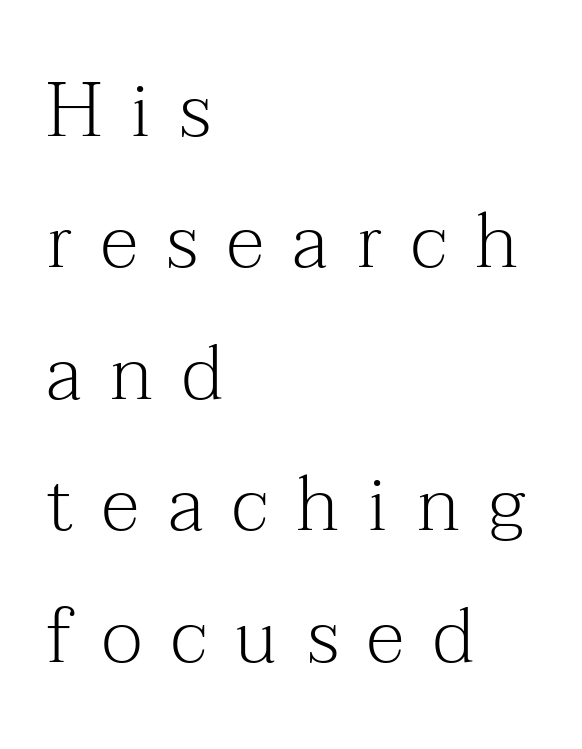
Q: Is the text bold? A: No.
Q: Is the text italic (slanted)? A: No, it is upright.
Q: Is the typeface a serif or a sans-serif typeface? A: Serif.
Q: Is the text underlined? A: No.
Q: How is the paragraph aligned? A: Left-aligned.
Q: Is the spacing between letters normal or unusually wide? A: Unusually wide.
Q: Width (condensed, normal, or wide)? A: Normal.
Q: Stroke contrast? A: Medium.
Q: x-height? A: Medium.
Q: Monospaced? A: No.
